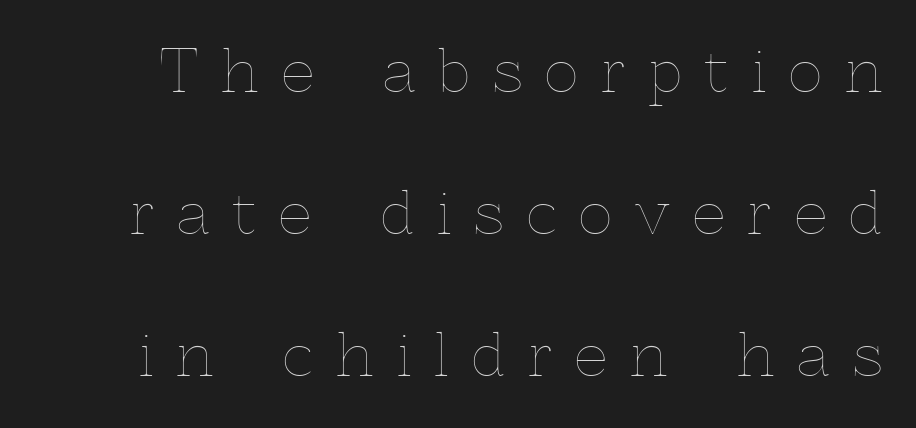
Q: Is the text bold? A: No.
Q: Is the text italic (slanted)? A: No, it is upright.
Q: Is the text underlined? A: No.
Q: Is the spacing between letters normal or unusually wide? A: Unusually wide.
Q: Is the spacing between lines tight, normal or loose? A: Loose.
Q: Width (condensed, normal, or wide)? A: Normal.
Q: x-height? A: Medium.
Q: Monospaced? A: No.
